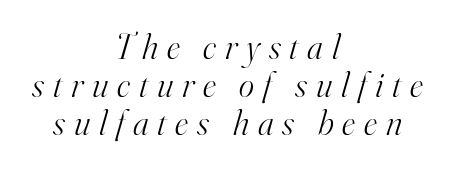
Is the type heavy? It reads as light-to-regular instead. The lettering tilts uniformly, giving the passage an italic look. Observe the wide spacing: letters keep a clear distance from each other. The baseline area is clear.
